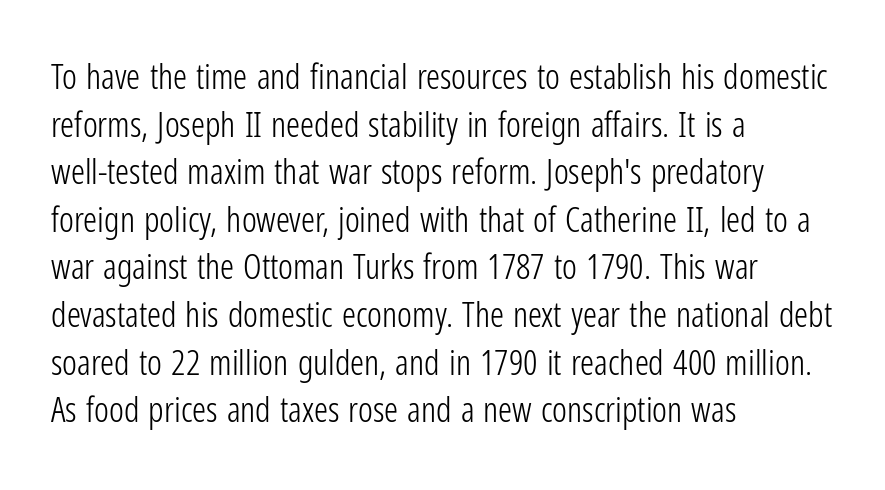
The letters advance in unequal steps, a hallmark of proportional type. Rows of type keep a routine distance in the vertical direction. Caption: multi-line text, flush left, ragged right. Examine the stroke ends and you'll find no serifs.
